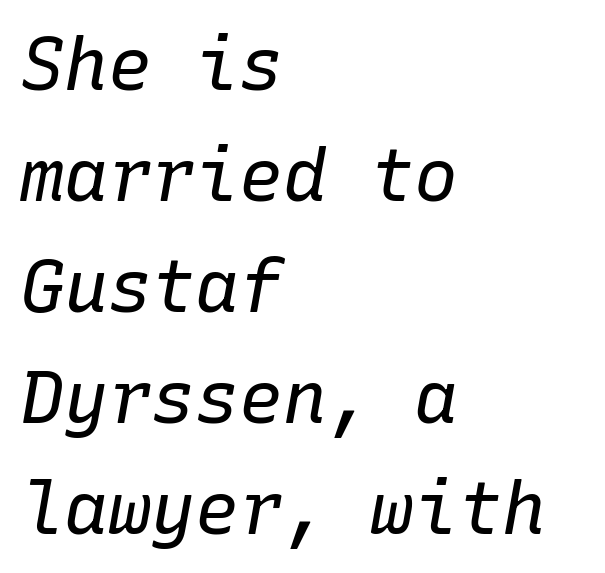
Does the leading feel generous? No, just average. Caption: face not bold, strokes unweighted. Line starts are locked; line ends wander. Style check: oblique. This sample has the even, mechanical cadence of fixed-width lettering. Tracking here is standard; glyphs follow each other at the usual distance.
